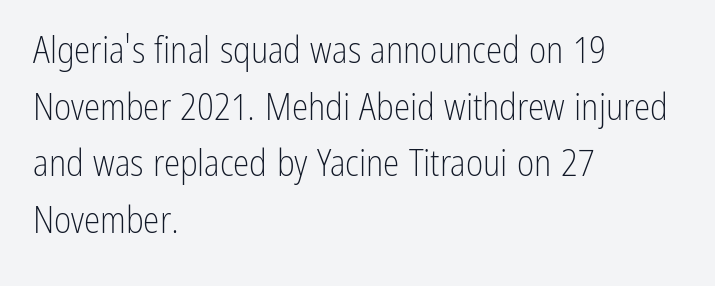
Q: Is the text bold? A: No.
Q: Is the text italic (slanted)? A: No, it is upright.
Q: Is the typeface a serif or a sans-serif typeface? A: Sans-serif.
Q: Is the text underlined? A: No.
Q: How is the paragraph aligned? A: Left-aligned.
Q: Is the spacing between letters normal or unusually wide? A: Normal.
Q: Is the spacing between lines tight, normal or loose? A: Normal.
Q: Width (condensed, normal, or wide)? A: Condensed.
Q: Stroke contrast? A: Low.
Q: x-height? A: Medium.
Q: Monospaced? A: No.
